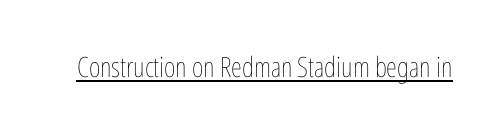
Q: Is the text bold? A: No.
Q: Is the text italic (slanted)? A: No, it is upright.
Q: Is the text underlined? A: Yes.
Q: Is the spacing between letters normal or unusually wide? A: Normal.
Q: Width (condensed, normal, or wide)? A: Condensed.
Q: Stroke contrast? A: Low.
Q: x-height? A: Medium.
Q: Monospaced? A: No.
